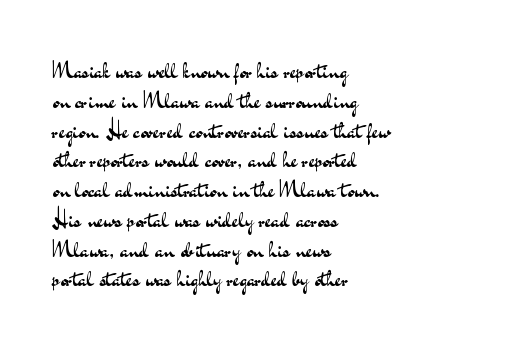
{"bold": "no", "underline": "no", "align": "left", "line_spacing_ratio": 1.24, "letter_spacing": "normal", "letter_spacing_em": 0.0, "glyph_px": 24}
